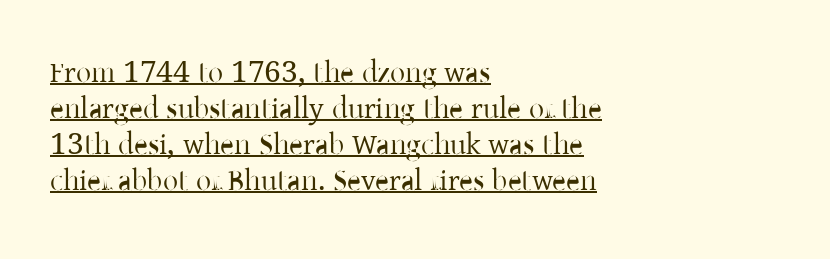
The image shows 30 px regular-weight serif type, upright; set left-aligned, line spacing 1.2x, normal letter spacing, underlined; low stroke contrast and a medium x-height.
